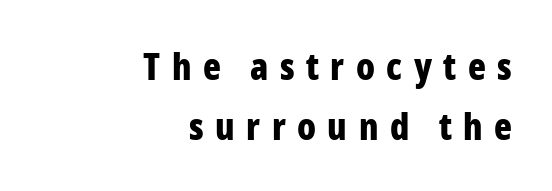
The image shows 37 px bold, condensed sans-serif type, upright; set right-aligned, normal line spacing (1.61x), unusually wide letter spacing (+0.31 em), not underlined; low stroke contrast and a medium x-height.
